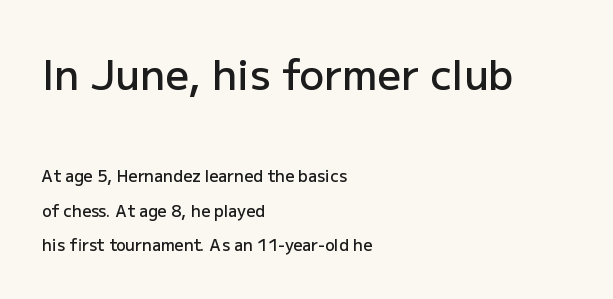
Type style note: lacks serifs. Caption: upper text group enlarged, lower text group reduced. Caption: multi-line text, flush left, ragged right. This sample has the flowing, uneven cadence of proportional lettering. Airy leading.
